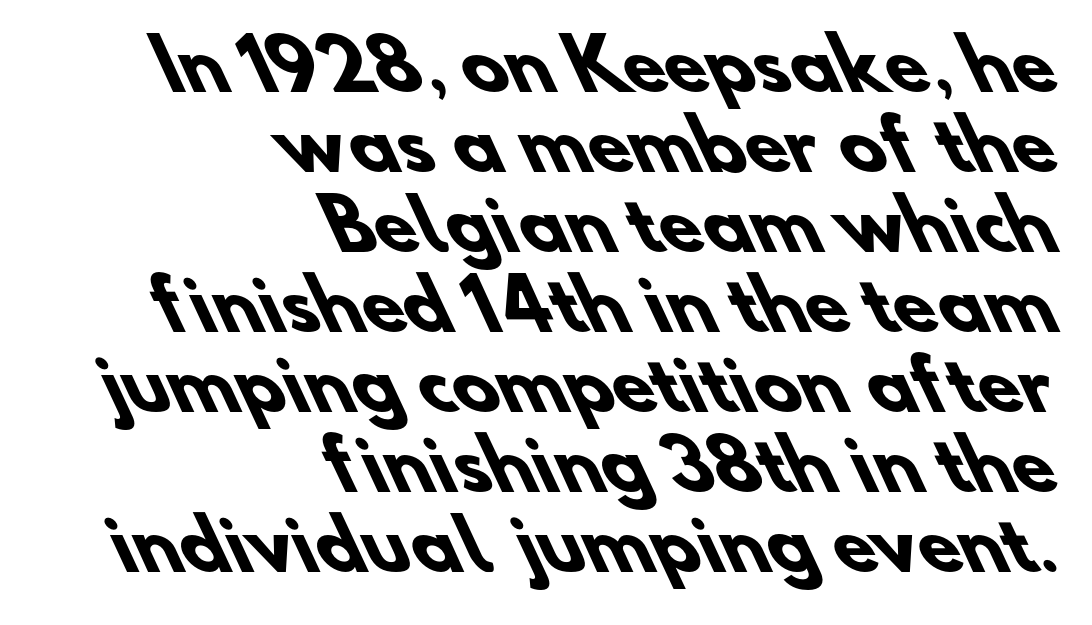
Character widths vary here, with narrow letters taking less room than wide ones. Typeset ragged left — the right edge is the straight one. This is sans-serif lettering, the kind often seen on screens and signage. Standard letterfit; no display-style spreading of the glyphs.
